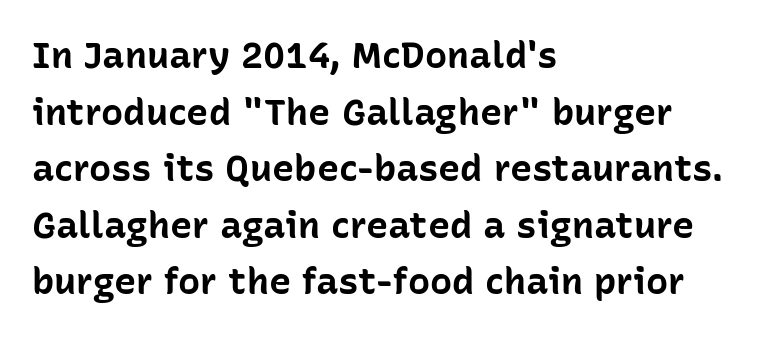
Q: Is the text bold? A: Yes.
Q: Is the text italic (slanted)? A: No, it is upright.
Q: Is the typeface a serif or a sans-serif typeface? A: Sans-serif.
Q: Is the text underlined? A: No.
Q: How is the paragraph aligned? A: Left-aligned.
Q: Is the spacing between letters normal or unusually wide? A: Normal.
Q: Is the spacing between lines tight, normal or loose? A: Normal.
Q: Width (condensed, normal, or wide)? A: Normal.
Q: Stroke contrast? A: Low.
Q: x-height? A: Medium.
Q: Monospaced? A: No.
